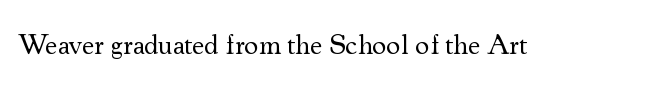
Q: Is the text bold? A: No.
Q: Is the text italic (slanted)? A: No, it is upright.
Q: Is the typeface a serif or a sans-serif typeface? A: Serif.
Q: Is the text underlined? A: No.
Q: Is the spacing between letters normal or unusually wide? A: Normal.
Q: Width (condensed, normal, or wide)? A: Normal.
Q: Stroke contrast? A: Medium.
Q: x-height? A: Small.
Q: Monospaced? A: No.
